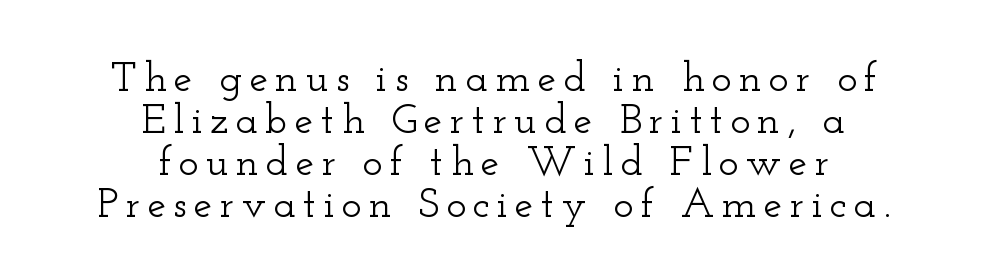
The lines are quadded center. Just letters on the line, the space beneath them empty. Unlike a clean sans, this face finishes its strokes with serifs. Character widths vary here, with narrow letters taking less room than wide ones. If you measured baseline to baseline, you'd find a short distance. The axis of the letterforms is exactly vertical.
